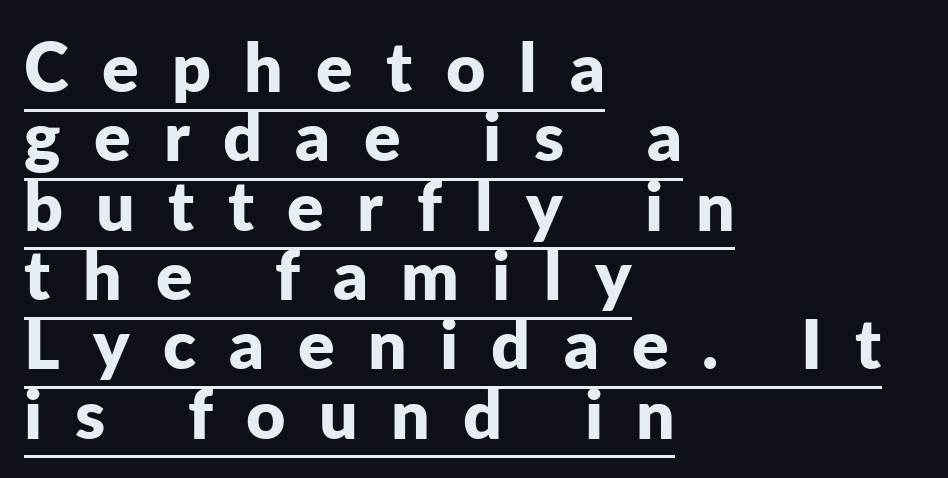
Q: Is the text bold? A: Yes.
Q: Is the text italic (slanted)? A: No, it is upright.
Q: Is the typeface a serif or a sans-serif typeface? A: Sans-serif.
Q: Is the text underlined? A: Yes.
Q: How is the paragraph aligned? A: Left-aligned.
Q: Is the spacing between letters normal or unusually wide? A: Unusually wide.
Q: Is the spacing between lines tight, normal or loose? A: Tight.
Q: Width (condensed, normal, or wide)? A: Normal.
Q: Stroke contrast? A: Low.
Q: x-height? A: Medium.
Q: Monospaced? A: No.
